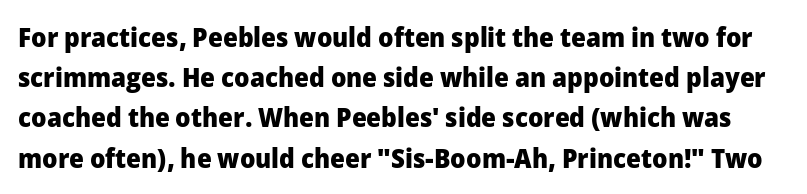
Q: Is the text bold? A: Yes.
Q: Is the text italic (slanted)? A: No, it is upright.
Q: Is the text underlined? A: No.
Q: Is the spacing between letters normal or unusually wide? A: Normal.
Q: Is the spacing between lines tight, normal or loose? A: Normal.
